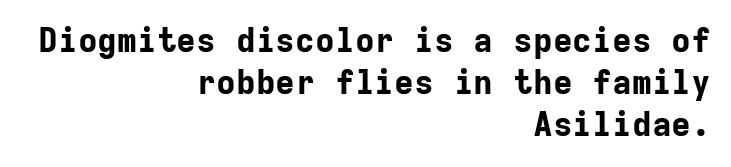
Are there feet on the stems? There aren't — it's a sans. Note the uniform advance width — an 'i' takes as much space as an 'm'. The tracking reads as untouched default to a designer's eye. Compared with an ordinary text face, these strokes are far heavier — a full bold. Alignment: flush right. Bare-footed words on every line.
